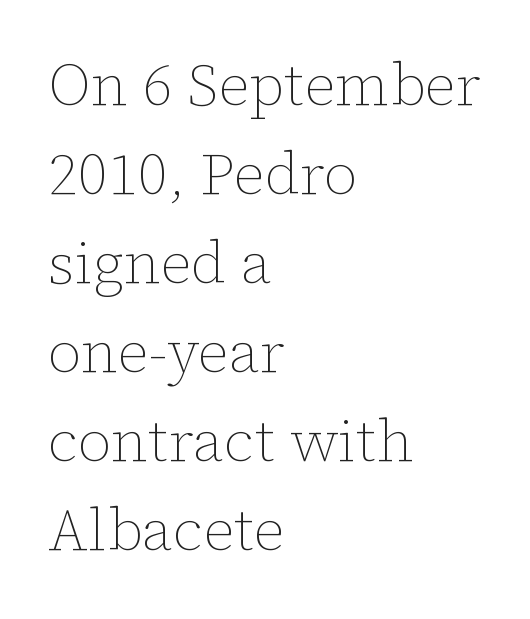
The axis of the letterforms is exactly vertical. The font sits on the lighter half of the weight spectrum, regular included. Regular leading. Every row of glyphs begins at an identical x-position on the left. This rendering leaves character spacing at its baseline value. Just letters on the line, the space beneath them empty.
